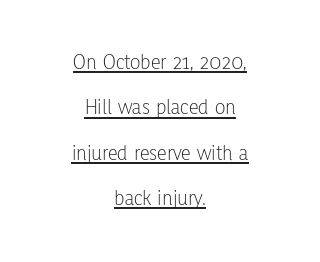
The image shows 22 px text type, upright; set centered, loose line spacing (2.06x), normal letter spacing, underlined.
